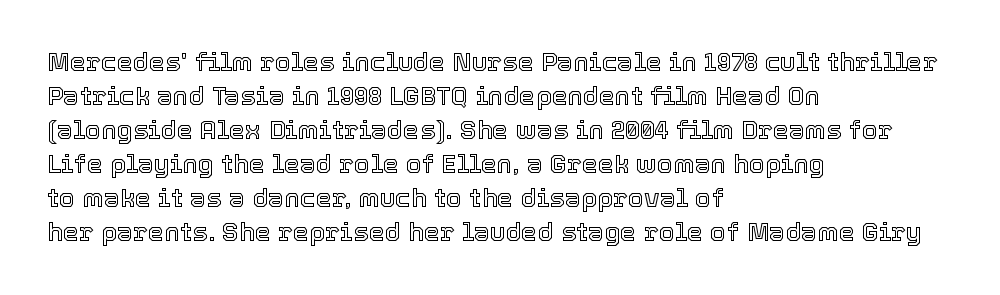
{"italic": "no", "underline": "no", "align": "left", "line_spacing": "normal", "line_spacing_ratio": 1.31, "letter_spacing": "normal", "letter_spacing_em": 0.0, "glyph_px": 26}
